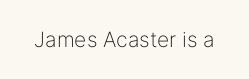
The image shows 21 px text type, upright; set normal letter spacing, not underlined.
